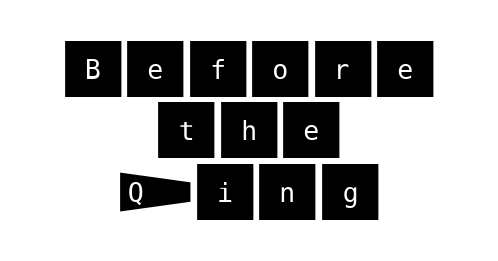
Q: Is the text italic (slanted)? A: No, it is upright.
Q: Is the typeface a serif or a sans-serif typeface? A: Sans-serif.
Q: Is the text underlined? A: No.
Q: How is the paragraph aligned? A: Centered.
Q: Is the spacing between letters normal or unusually wide? A: Normal.
Q: Is the spacing between lines tight, normal or loose? A: Tight.
Q: Width (condensed, normal, or wide)? A: Normal.
Q: Stroke contrast? A: Medium.
Q: x-height? A: Large.
